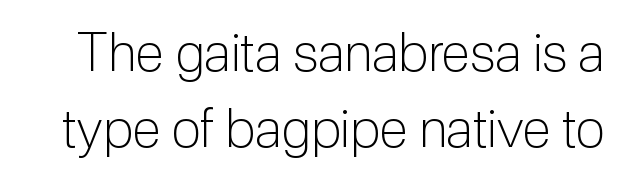
A typesetter would mark this as roman, not italic. Glance below the letters and you will spot only blank space. Honestly, the letter spacing is just normal — you wouldn't notice it. Looks like regular typesetting: each glyph gets only the width it needs. Does the leading feel generous? No, just average. Unbolded letterforms with no extra heft.
